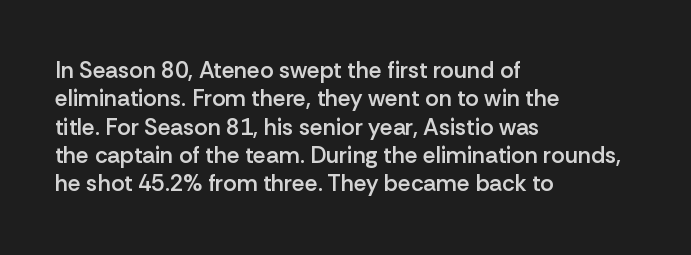
Is the letter spacing exaggerated? No — it looks like the ordinary default. Do the letters lean? They stand straight. Is the type bold? Partly — it's a semibold, heavier than regular but not fully bold. Lines of text with bare space underneath. The text block is weighted toward the left margin, trailing off unevenly rightward.
